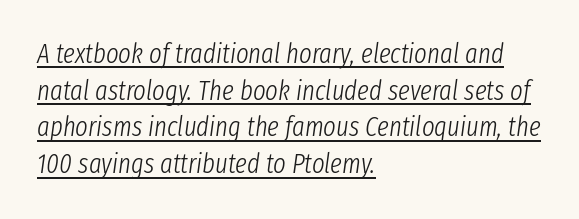
{"italic": "yes", "lean": "right", "slant_degrees": 8, "bold": "no", "underline": "yes", "align": "left", "line_spacing": "normal", "line_spacing_ratio": 1.36, "letter_spacing": "normal", "letter_spacing_em": 0.0, "glyph_px": 27}
